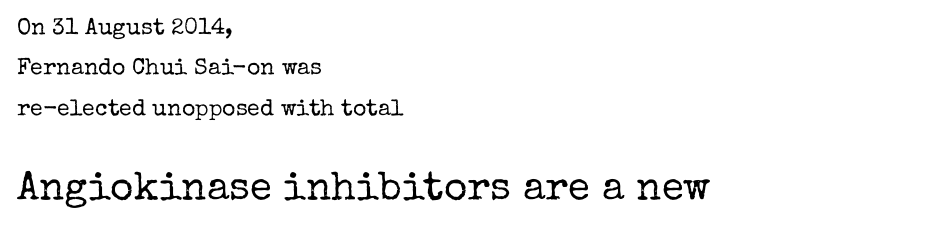
Stroke terminals: seriffed. Each word holds together tightly as a unit, with standard inter-letter gaps. If you drew a line through each stem, it would be perfectly vertical. If you drew a ruler down the left edge, every line would touch it. Weight: regular or lighter.
